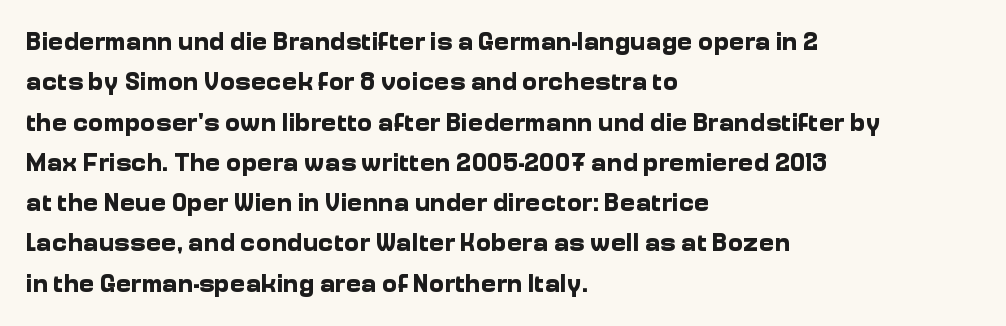
{"italic": "no", "bold": "yes", "underline": "no", "align": "left", "line_spacing": "normal", "line_spacing_ratio": 1.55, "letter_spacing": "normal", "letter_spacing_em": 0.0, "glyph_px": 26}
